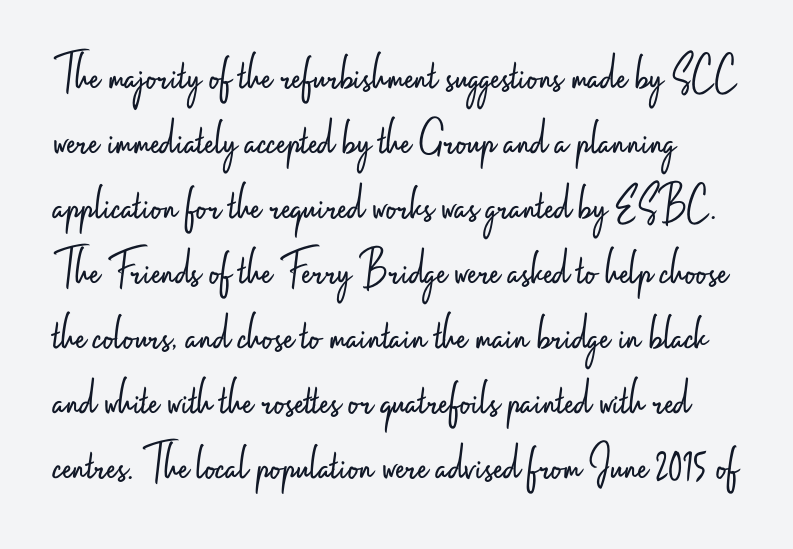
{"serif": "no", "bold": "no", "weight": "light", "width": "condensed", "stroke_contrast": "low", "x_height": "small", "monospaced": "no", "underline": "no", "line_spacing": "normal", "line_spacing_ratio": 1.25, "letter_spacing": "normal", "letter_spacing_em": 0.0, "glyph_px": 52}
